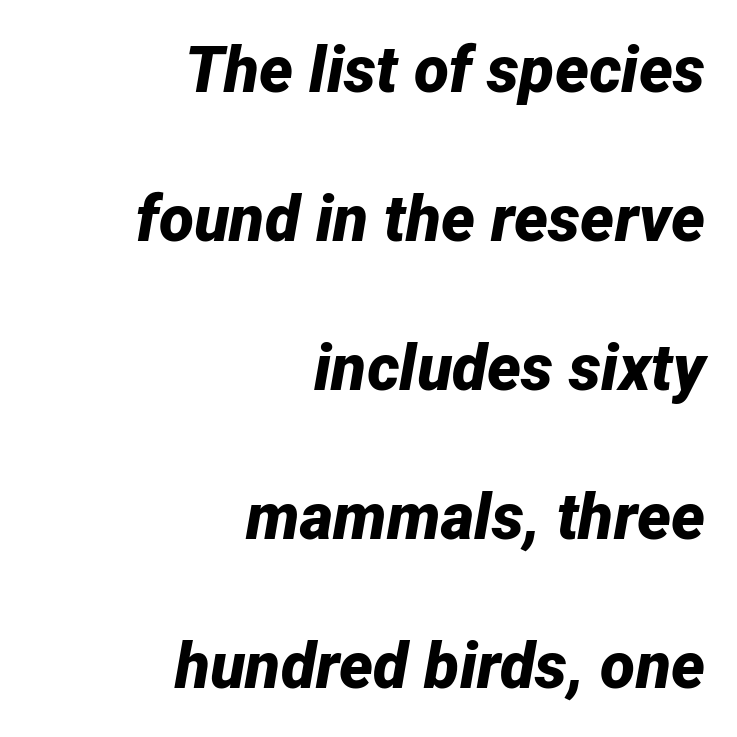
The image shows 64 px bold type, italic (leaning right); set right-aligned, loose line spacing (2.33x), normal letter spacing, not underlined; low stroke contrast and a medium x-height.
